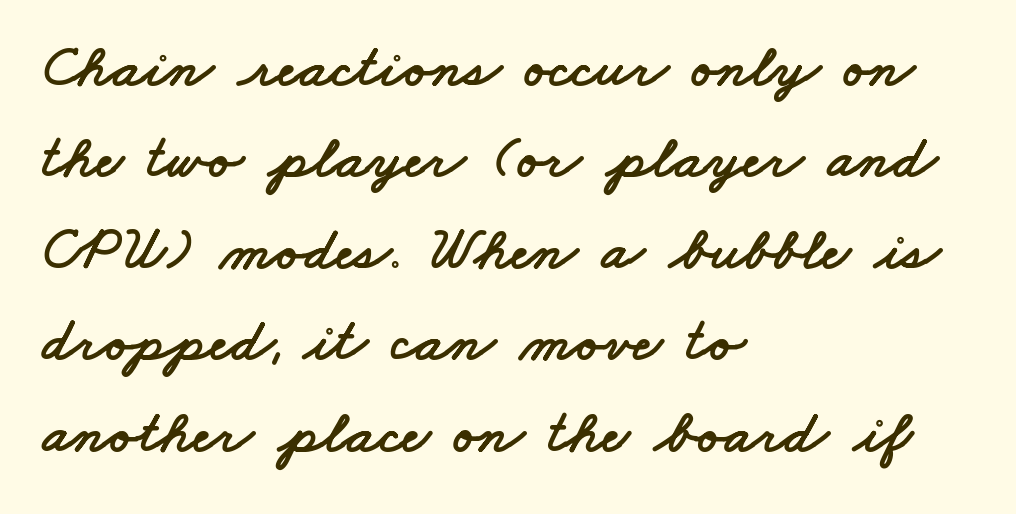
Q: Is the typeface a serif or a sans-serif typeface? A: Sans-serif.
Q: Is the text underlined? A: No.
Q: How is the paragraph aligned? A: Left-aligned.
Q: Is the spacing between letters normal or unusually wide? A: Normal.
Q: Is the spacing between lines tight, normal or loose? A: Normal.
Q: Width (condensed, normal, or wide)? A: Wide.
Q: Stroke contrast? A: Low.
Q: x-height? A: Small.
Q: Monospaced? A: No.
